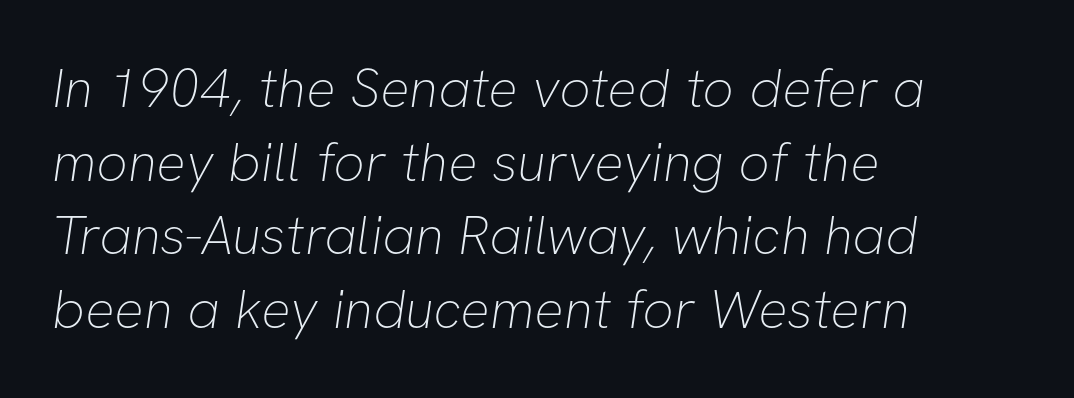
The image shows 55 px thin sans-serif type; set left-aligned, normal line spacing (1.34x), normal letter spacing, not underlined; low stroke contrast and a medium x-height.
